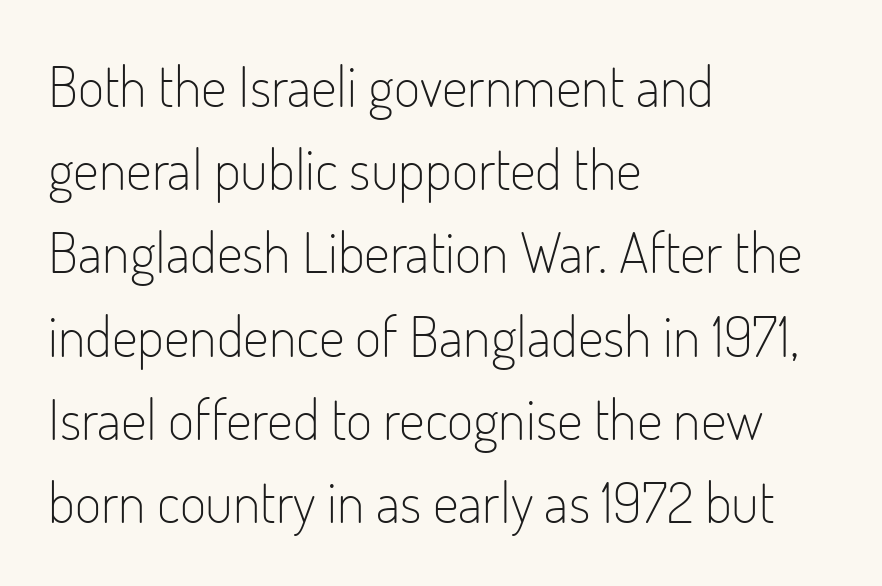
{"serif": "no", "italic": "no", "bold": "no", "weight": "light", "width": "condensed", "stroke_contrast": "low", "x_height": "small", "monospaced": "no", "underline": "no", "align": "left", "line_spacing": "normal", "line_spacing_ratio": 1.46, "letter_spacing": "normal", "letter_spacing_em": 0.0, "glyph_px": 57}
